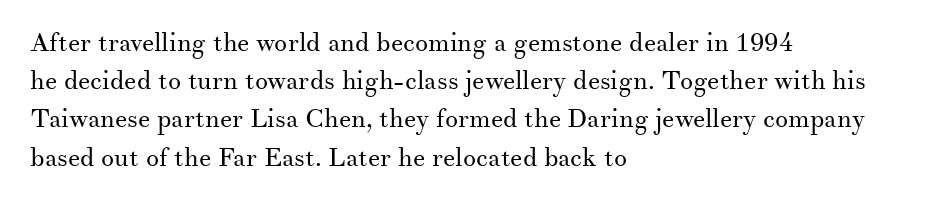
{"italic": "no", "bold": "no", "underline": "no", "align": "left", "line_spacing": "normal", "line_spacing_ratio": 1.47, "letter_spacing": "normal", "letter_spacing_em": 0.0, "glyph_px": 26}
